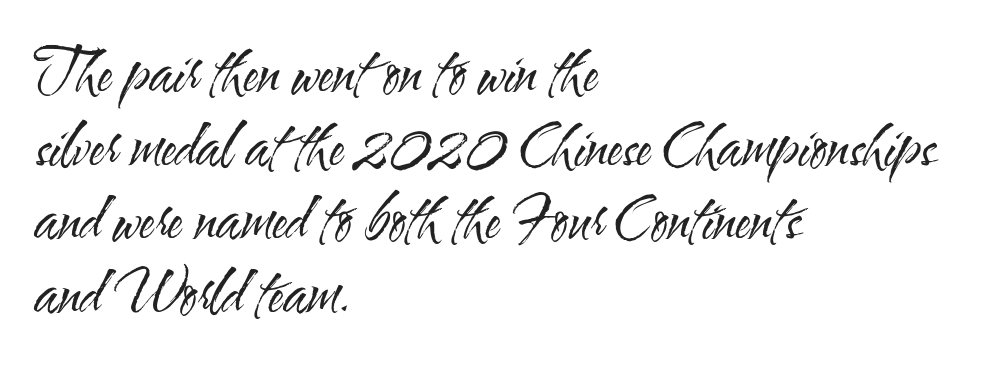
Q: Is the text bold? A: No.
Q: Is the text italic (slanted)? A: Yes.
Q: Is the typeface a serif or a sans-serif typeface? A: Sans-serif.
Q: Is the text underlined? A: No.
Q: How is the paragraph aligned? A: Left-aligned.
Q: Is the spacing between letters normal or unusually wide? A: Normal.
Q: Is the spacing between lines tight, normal or loose? A: Normal.
Q: Width (condensed, normal, or wide)? A: Condensed.
Q: Stroke contrast? A: Medium.
Q: x-height? A: Small.
Q: Monospaced? A: No.
